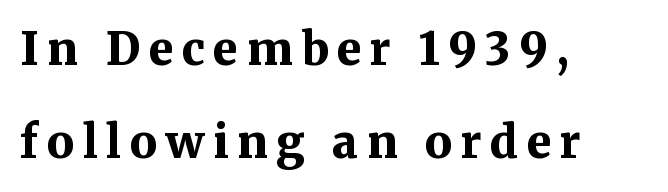
The image shows 45 px bold serif type, upright; set left-aligned, loose line spacing (2.07x), not underlined; medium stroke contrast and a medium x-height.
